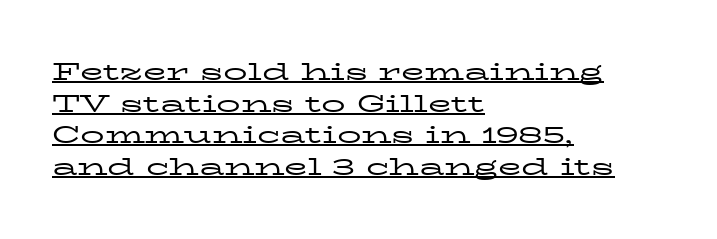
The image shows 24 px text type, upright; set left-aligned, normal line spacing (1.32x), normal letter spacing, underlined.
